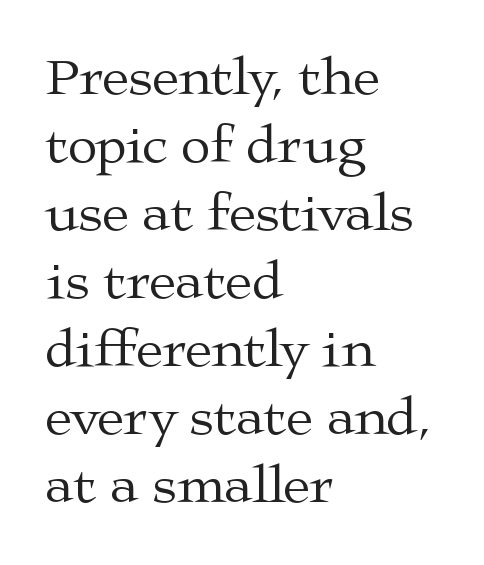
{"serif": "yes", "italic": "no", "bold": "no", "weight": "regular", "width": "wide", "stroke_contrast": "medium", "x_height": "medium", "monospaced": "no", "underline": "no", "align": "left", "line_spacing": "normal", "line_spacing_ratio": 1.26, "letter_spacing": "normal", "letter_spacing_em": 0.0, "glyph_px": 54}
